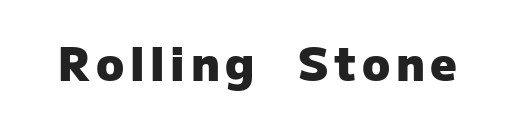
Underline: absent. Notice how thick the strokes are: this is what a full bold looks like. These lines are composed in type without serifs. Posture: vertical. Character widths vary here, with narrow letters taking less room than wide ones.
